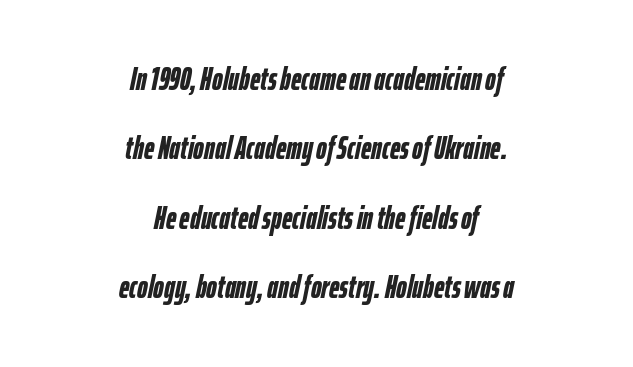
The image shows 32 px semibold, condensed type, italic (leaning right); set centered, loose line spacing (2.17x), normal letter spacing, not underlined; low stroke contrast and a medium x-height.
